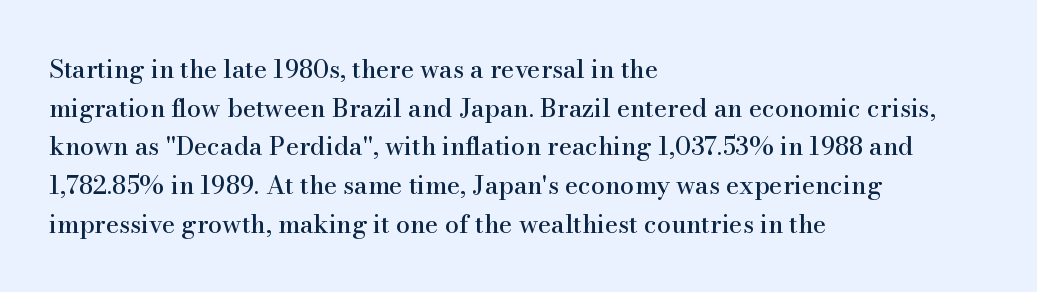
Inter-character spacing is left at the font's built-in metrics. Quick note: underline off. Horizontal alignment here is leftward, the default for most running prose. Posture: vertical. Line spacing here is normal.
